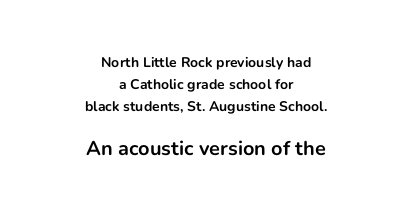
Does the copy run flush right? No — it is centered line by line. It's the straight-up-and-down kind of type. Any mark beneath the type? The region is blank. Look at the tracking — it's just the regular setting, nothing added.
